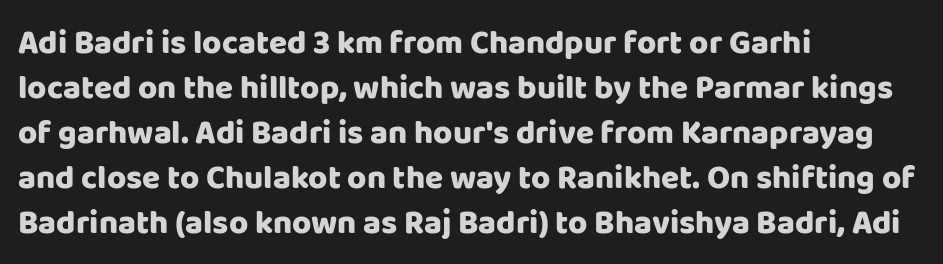
The rows are spaced the way most documents space them. The passage shown is typeset with a sans-serif family. What weight is shown? A full bold with thick strokes. The baseline area is clear. Do the characters align in a grid? No, the font is proportional. Posture: upright roman.
